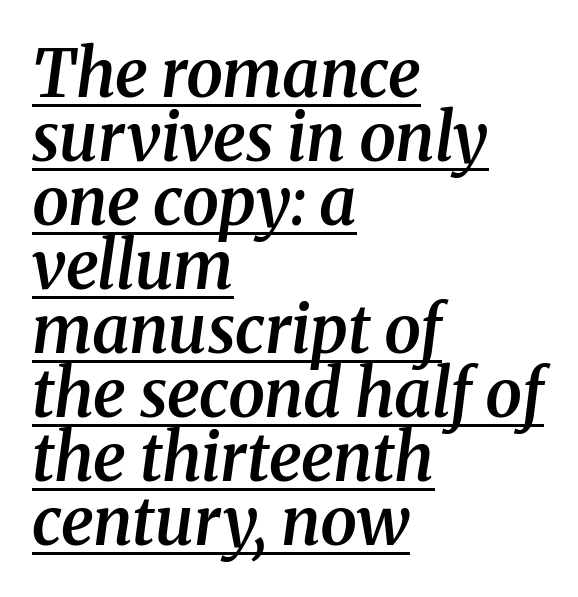
The image shows 66 px semibold serif type, italic (leaning right); set left-aligned, tight line spacing (0.97x), normal letter spacing, underlined; medium stroke contrast and a medium x-height.
